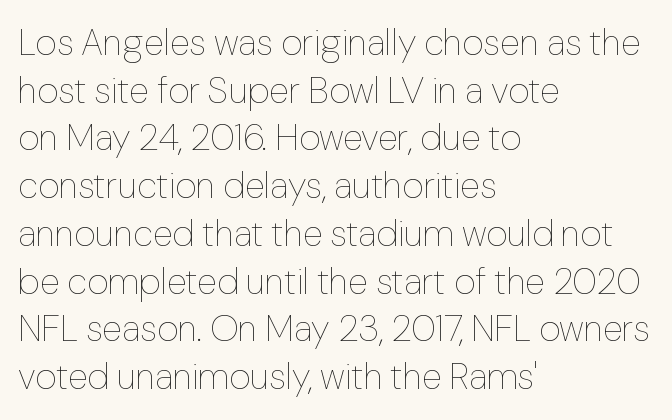
Vertical spacing — default. Short and long lines alike share a common starting point at left. Varying glyph widths throughout — classic text-font behaviour. Do the letters lean? They stand straight.
